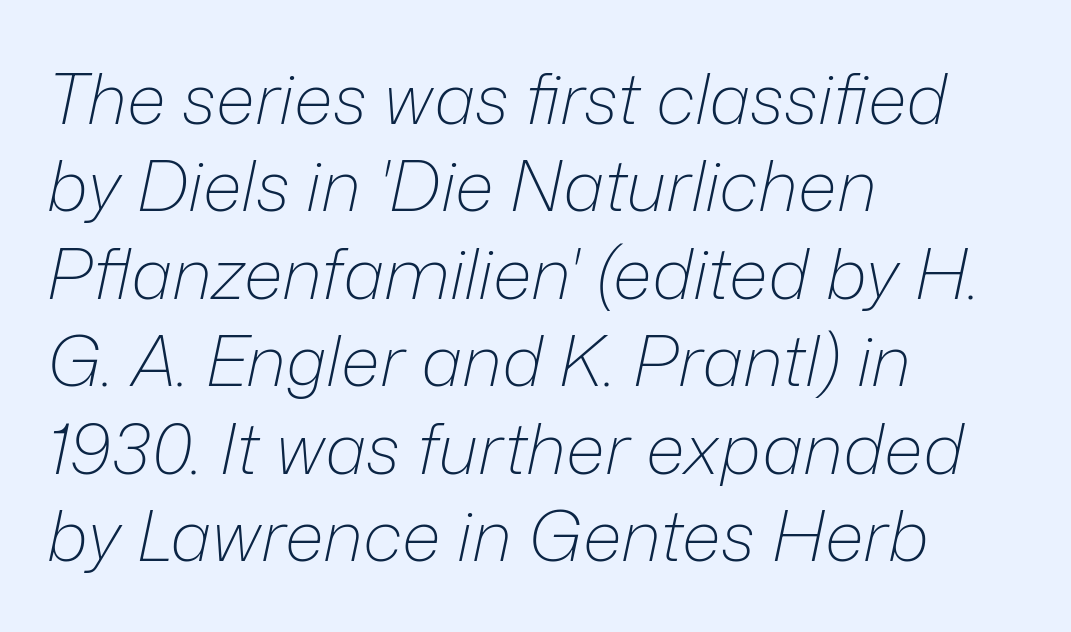
The image shows 70 px light type, italic (leaning right); set left-aligned, normal line spacing (1.25x), normal letter spacing, not underlined; low stroke contrast and a medium x-height.
